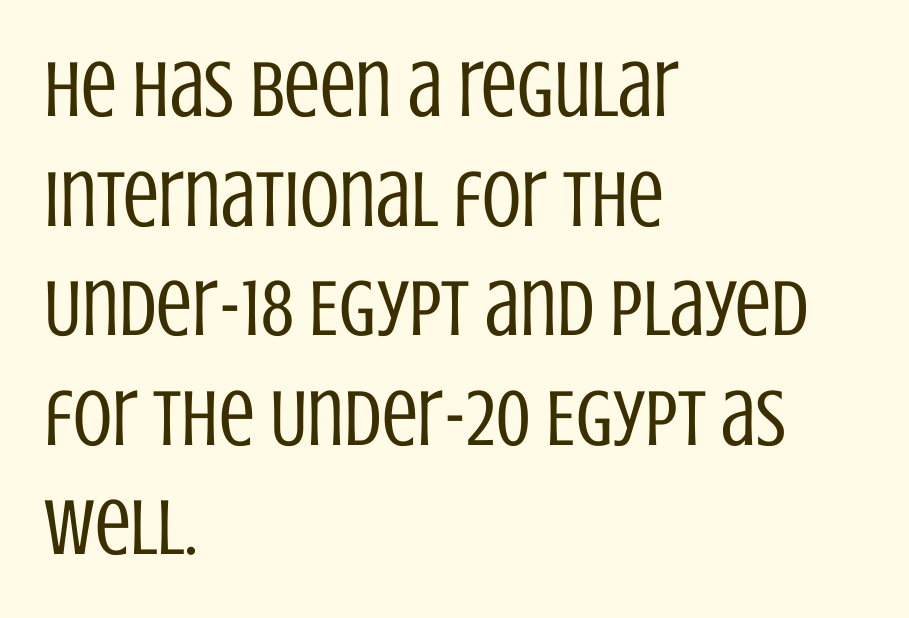
{"serif": "no", "italic": "no", "bold": "no", "weight": "regular", "width": "condensed", "stroke_contrast": "low", "x_height": "large", "monospaced": "no", "underline": "no", "align": "left", "line_spacing": "normal", "line_spacing_ratio": 1.37, "letter_spacing": "normal", "letter_spacing_em": 0.0, "glyph_px": 80}
